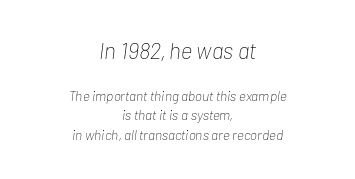
The image shows 23 px text type, italic (leaning right); set centered, normal line spacing (1.4x), normal letter spacing, not underlined; the first (top) block is 1.64x larger.
